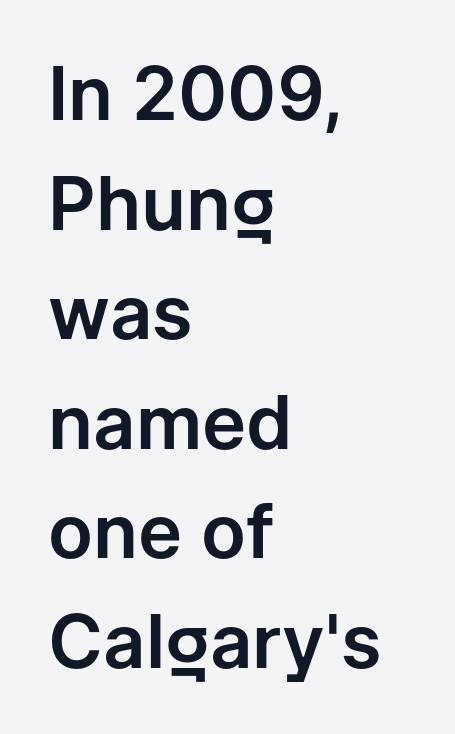
Posture: upright roman. You could not count columns in this text — the font is proportionally spaced. Is the letter spacing exaggerated? No — it looks like the ordinary default. The text was rendered using a sans face with plain stroke endings.
